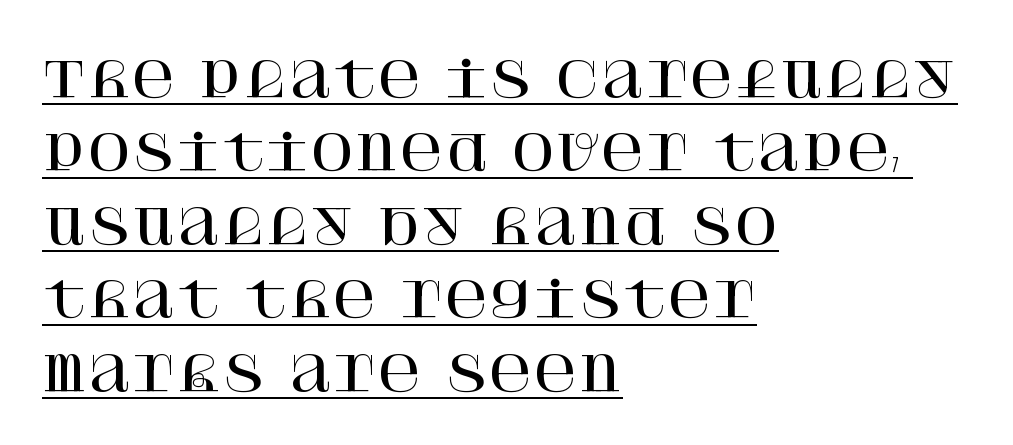
{"serif": "yes", "italic": "no", "width": "normal", "stroke_contrast": "high", "x_height": "large", "underline": "yes", "align": "left", "line_spacing": "normal", "line_spacing_ratio": 1.53, "letter_spacing": "normal", "letter_spacing_em": 0.0, "glyph_px": 48}
